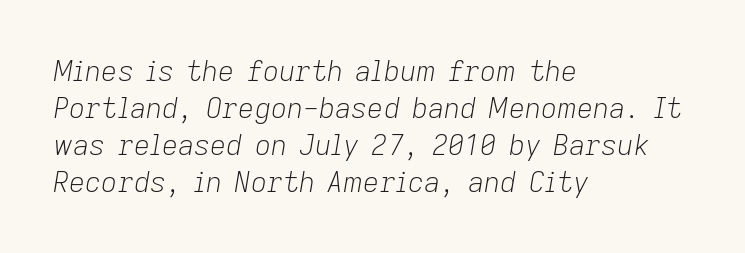
The image shows 28 px light type, italic (leaning right); set left-aligned, normal line spacing (1.32x), normal letter spacing, not underlined; low stroke contrast and a medium x-height.
